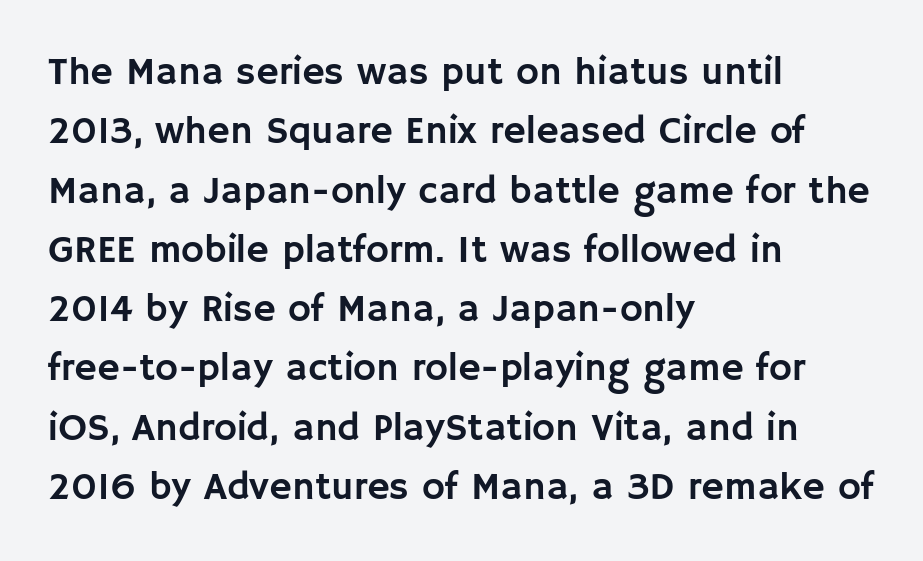
This sample keeps an unexceptional amount of space between lines. Tall strokes in this sample are plumb rather than angled. Casual observation: everything's shoved over to the left. Character widths vary here, with narrow letters taking less room than wide ones. Letter spacing: default. What kind of face is this? One without serifs — a sans.
